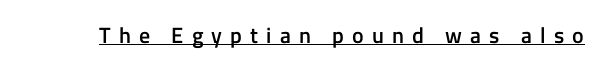
{"italic": "no", "bold": "semi", "underline": "yes", "letter_spacing": "wide", "letter_spacing_em": 0.37, "glyph_px": 22}
